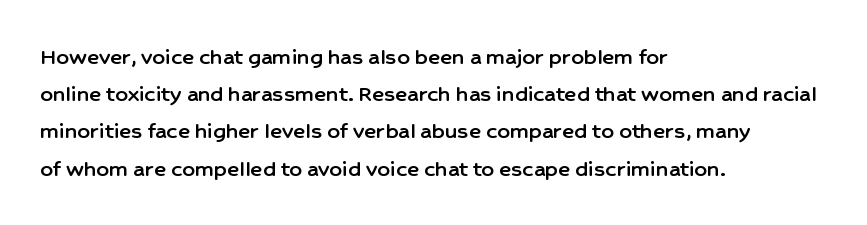
{"italic": "no", "underline": "no", "align": "left", "line_spacing": "normal", "line_spacing_ratio": 1.49, "letter_spacing": "normal", "letter_spacing_em": 0.0, "glyph_px": 25}
